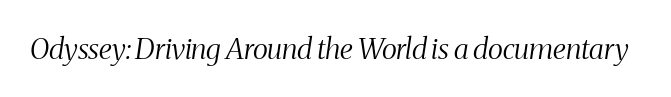
The image shows 29 px light, condensed serif type, italic (leaning right); set normal letter spacing, not underlined; medium stroke contrast and a medium x-height.
